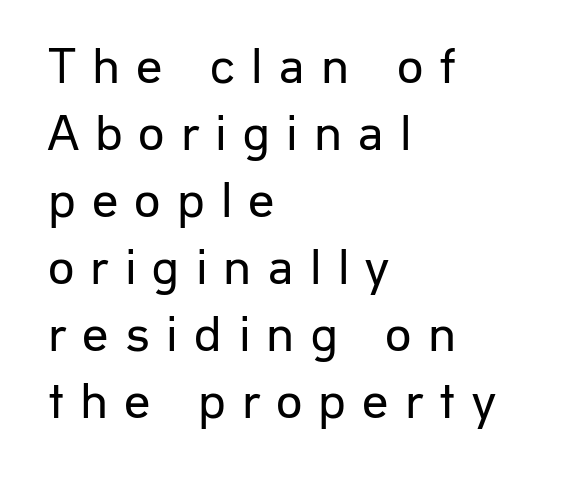
The image shows 52 px regular-weight sans-serif type, upright; set left-aligned, normal line spacing (1.29x), unusually wide letter spacing (+0.31 em), not underlined; low stroke contrast and a medium x-height.
